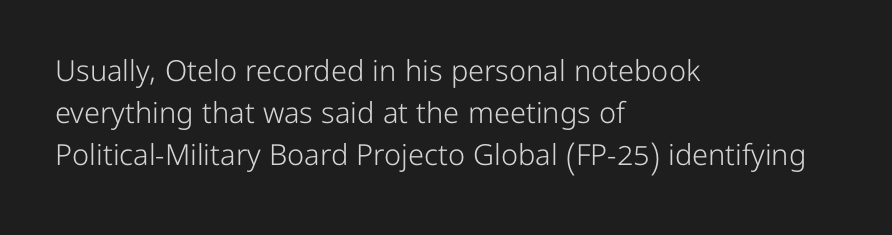
The image shows 29 px light sans-serif type, upright; set left-aligned, normal line spacing (1.45x), normal letter spacing, not underlined; low stroke contrast and a medium x-height.
